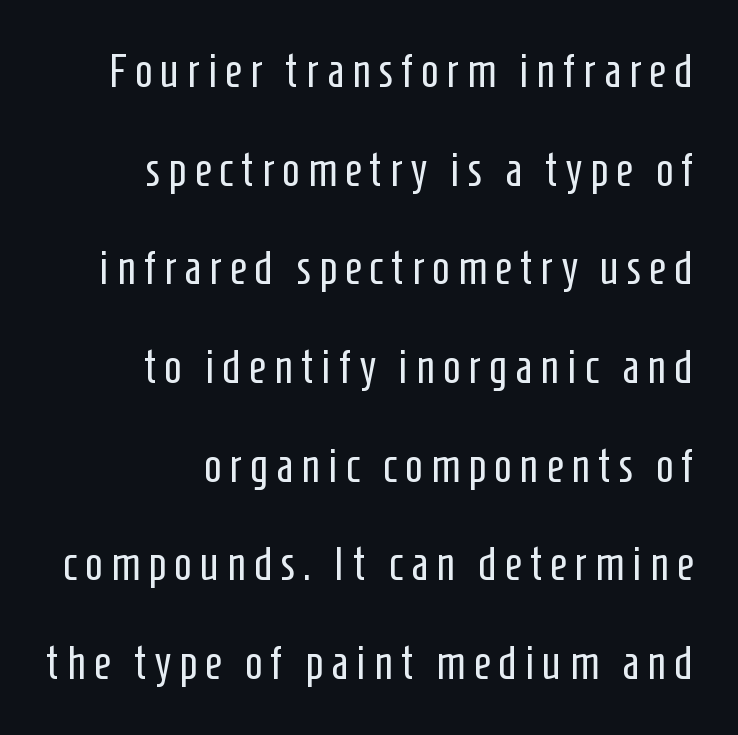
The image shows 47 px regular-weight, condensed sans-serif type, upright; set right-aligned, loose line spacing (2.1x), not underlined; low stroke contrast and a medium x-height.
